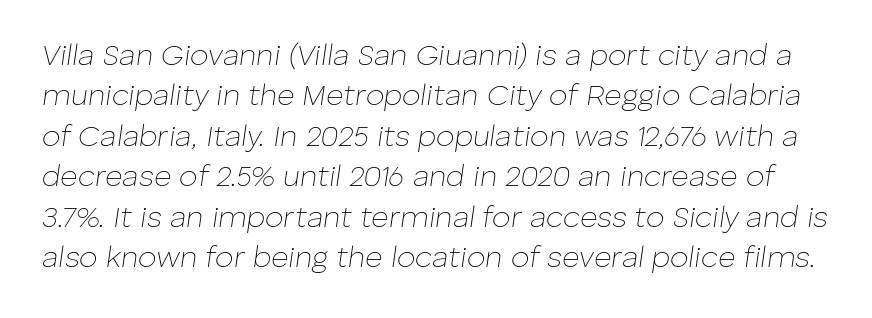
The weight would be labelled regular, book, light, or lighter still. The glyphs look as if they've been sheared to an angle. Honestly, the row spacing looks completely unremarkable. Each letter keeps its own natural width here, so spacing adapts to shape. Caption: standard tracking, unaltered.
